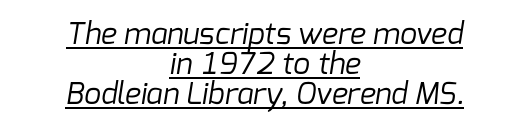
Caption: standard tracking, unaltered. Nothing heavy about these letters — not bold at all. The rag falls on both sides of this text block equally. Examine the stroke ends and you'll find no serifs. You could not count columns in this text — the font is proportionally spaced. The words here are underlined.
